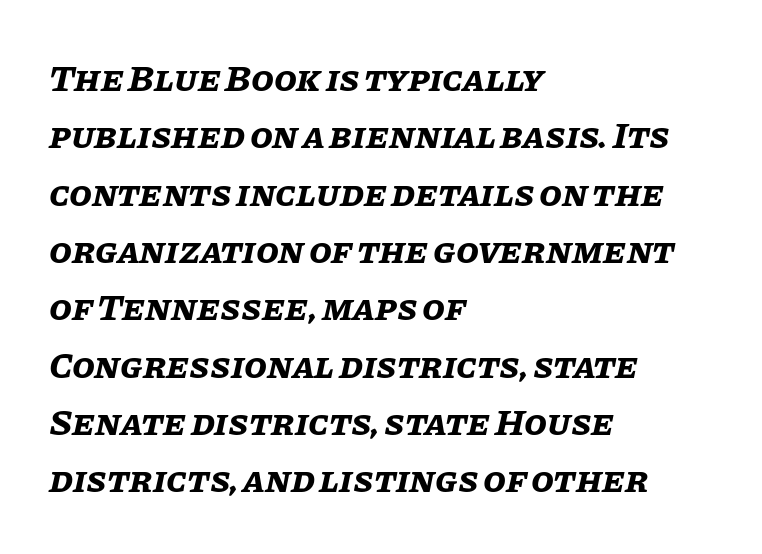
{"italic": "yes", "lean": "right", "slant_degrees": 11, "bold": "yes", "weight": "bold", "width": "normal", "stroke_contrast": "low", "x_height": "large", "monospaced": "no", "underline": "no", "align": "left", "line_spacing": "normal", "line_spacing_ratio": 1.55, "letter_spacing": "normal", "letter_spacing_em": 0.0, "glyph_px": 37}
